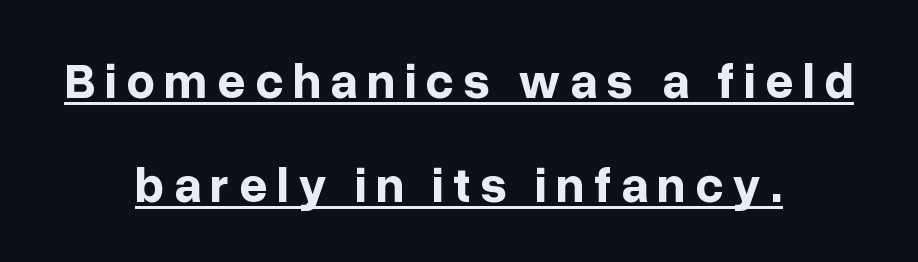
{"serif": "no", "italic": "no", "bold": "yes", "weight": "bold", "width": "normal", "stroke_contrast": "low", "x_height": "medium", "monospaced": "no", "underline": "yes", "align": "center", "line_spacing": "loose", "line_spacing_ratio": 2.09, "glyph_px": 50}
